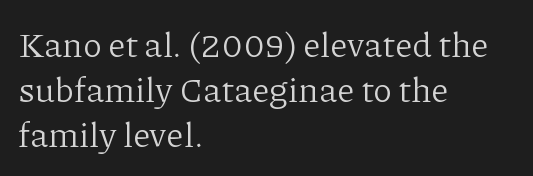
{"serif": "yes", "italic": "no", "bold": "no", "weight": "light", "width": "normal", "stroke_contrast": "low", "x_height": "medium", "monospaced": "no", "underline": "no", "align": "left", "line_spacing": "normal", "line_spacing_ratio": 1.28, "letter_spacing": "normal", "letter_spacing_em": 0.0, "glyph_px": 35}
